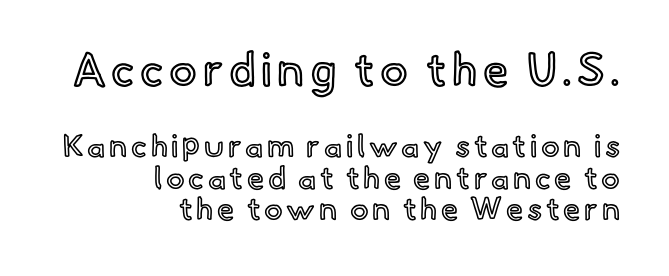
The image shows 46 px text type, upright; set right-aligned, tight line spacing (1.01x), not underlined; the first (top) block is 1.48x larger; a small x-height.
